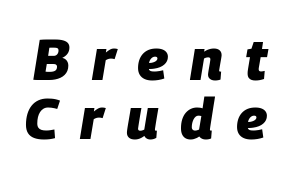
Is this a fixed-width face? No — the glyphs have proportional, varying widths. Underlining? Definitely not there. The font is running at its bold setting. The vertical gap from one line to the next is small. Letter spacing: wide. Quick note: italic.
